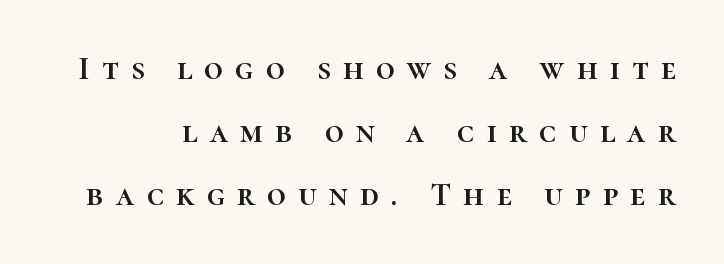
Rendered with straight, roman letterforms. The baseline area is clear. Vertically, the passage feels expansive, rows floating well apart. You could not count columns in this text — the font is proportionally spaced.
